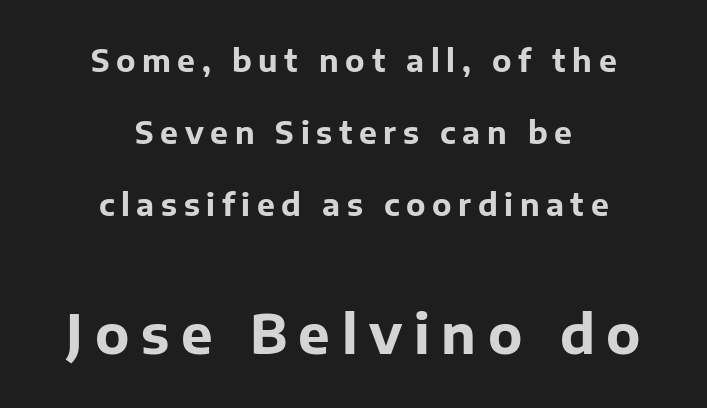
The image shows 53 px bold sans-serif type, upright; set centered, loose line spacing (2.4x), unusually wide letter spacing (+0.22 em), not underlined; the second (bottom) block is 1.77x larger; low stroke contrast and a medium x-height.
